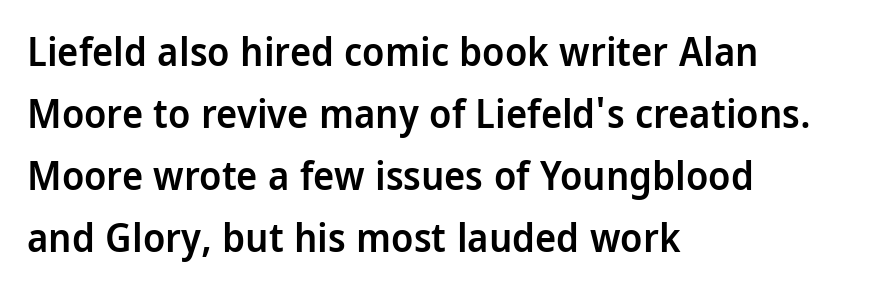
{"serif": "no", "italic": "no", "bold": "semi", "weight": "semibold", "width": "condensed", "stroke_contrast": "low", "x_height": "large", "monospaced": "no", "underline": "no", "align": "left", "line_spacing": "normal", "line_spacing_ratio": 1.55, "letter_spacing": "normal", "letter_spacing_em": 0.0, "glyph_px": 40}
